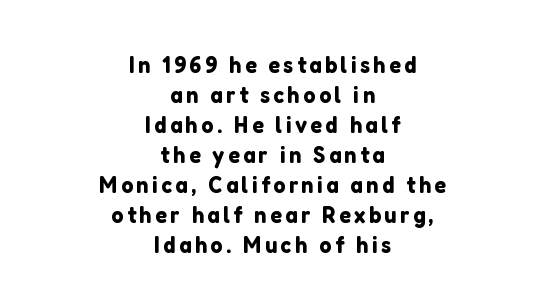
Q: Is the text italic (slanted)? A: No, it is upright.
Q: Is the text underlined? A: No.
Q: How is the paragraph aligned? A: Centered.
Q: Is the spacing between lines tight, normal or loose? A: Normal.
